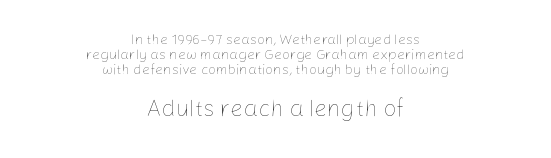
The image shows 23 px text type, upright; set centered, tight line spacing (1.06x), normal letter spacing, not underlined; the second (bottom) block is 1.64x larger.
